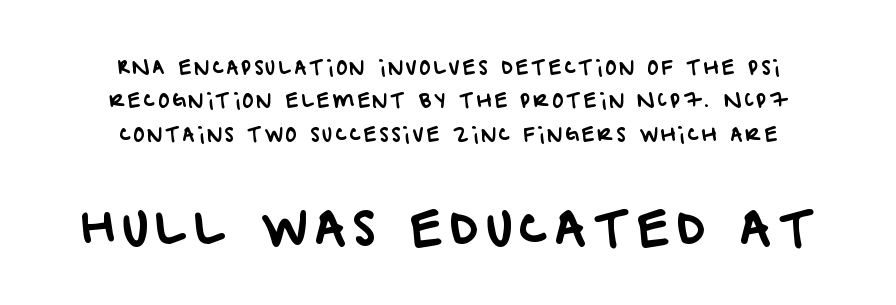
Q: Is the typeface a serif or a sans-serif typeface? A: Sans-serif.
Q: Is the text underlined? A: No.
Q: How is the paragraph aligned? A: Centered.
Q: Which block of text is set in a larger size, the first (top) or the second (bottom)? A: The second (bottom) one.
Q: Width (condensed, normal, or wide)? A: Normal.
Q: Stroke contrast? A: Low.
Q: x-height? A: Large.
Q: Monospaced? A: No.
